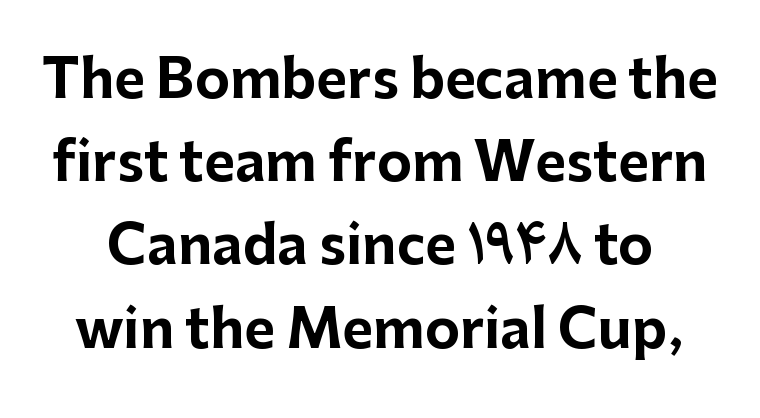
Its strokes are broad and dark, the hallmark of bold type. Varying glyph widths throughout — classic text-font behaviour. In terms of letterform style, serifs are entirely absent. Check the space under the baseline: it is left empty. The passage shown stacks its lines at a standard gap. Letter spacing: default.
